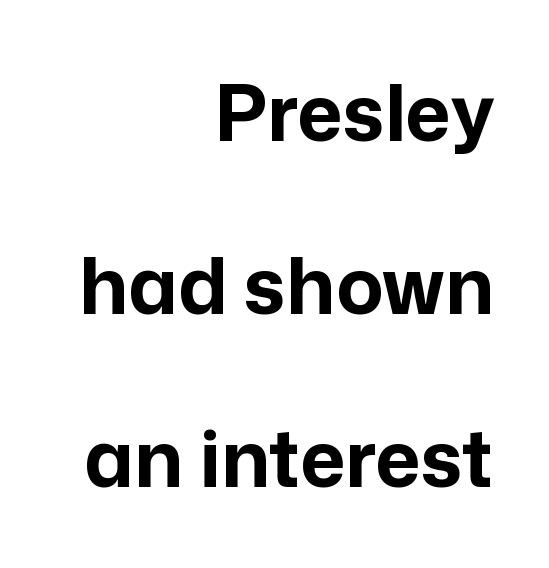
The image shows 78 px bold sans-serif type, upright; set right-aligned, loose line spacing (2.22x), normal letter spacing, not underlined; low stroke contrast and a medium x-height.
